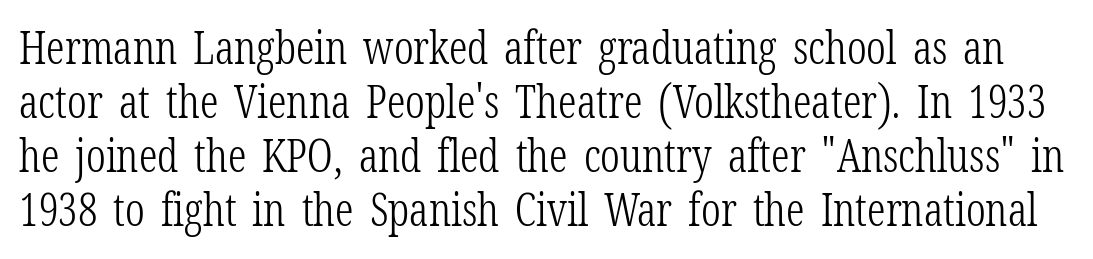
{"serif": "yes", "italic": "no", "bold": "no", "weight": "light", "width": "condensed", "stroke_contrast": "low", "x_height": "medium", "monospaced": "no", "underline": "no", "line_spacing_ratio": 1.2, "letter_spacing": "normal", "letter_spacing_em": 0.0, "glyph_px": 45}
